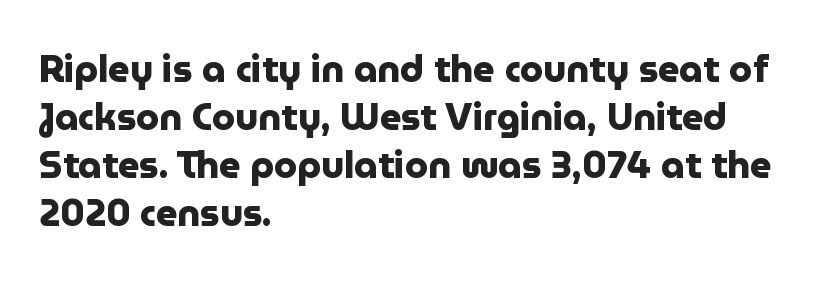
The image shows 37 px heavy sans-serif type, upright; set left-aligned, normal line spacing (1.3x), normal letter spacing, not underlined; low stroke contrast and a medium x-height.
